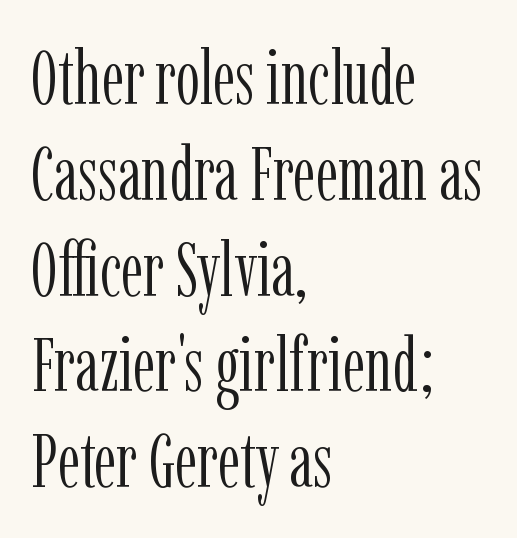
Q: Is the text bold? A: No.
Q: Is the text italic (slanted)? A: No, it is upright.
Q: Is the typeface a serif or a sans-serif typeface? A: Serif.
Q: Is the text underlined? A: No.
Q: How is the paragraph aligned? A: Left-aligned.
Q: Is the spacing between letters normal or unusually wide? A: Normal.
Q: Is the spacing between lines tight, normal or loose? A: Normal.
Q: Width (condensed, normal, or wide)? A: Condensed.
Q: Stroke contrast? A: Low.
Q: x-height? A: Medium.
Q: Monospaced? A: No.
